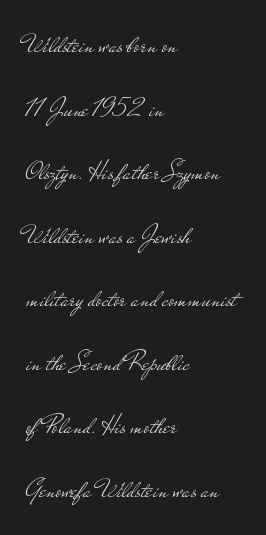
Rule under the text: the space is simply empty. The characters are drawn with everyday or finer stroke widths. You could fit nearly another row in the gap between these rows. Nobody touched the tracking dial on this one.
